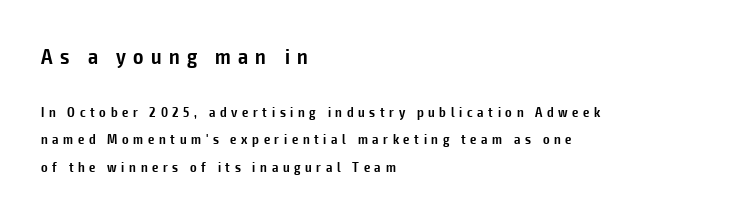
Q: Is the text bold? A: Semi-bold.
Q: Is the text italic (slanted)? A: No, it is upright.
Q: Is the text underlined? A: No.
Q: How is the paragraph aligned? A: Left-aligned.
Q: Is the spacing between letters normal or unusually wide? A: Unusually wide.
Q: Is the spacing between lines tight, normal or loose? A: Loose.
Q: Which block of text is set in a larger size, the first (top) or the second (bottom)? A: The first (top) one.
